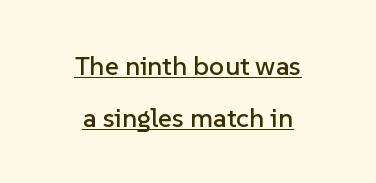
Q: Is the text italic (slanted)? A: No, it is upright.
Q: Is the text underlined? A: Yes.
Q: How is the paragraph aligned? A: Centered.
Q: Is the spacing between letters normal or unusually wide? A: Normal.
Q: Is the spacing between lines tight, normal or loose? A: Loose.
